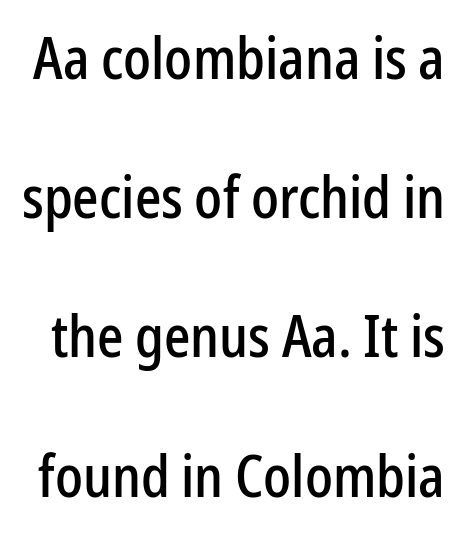
{"serif": "no", "italic": "no", "width": "condensed", "stroke_contrast": "low", "x_height": "medium", "monospaced": "no", "underline": "no", "line_spacing": "loose", "line_spacing_ratio": 2.4, "letter_spacing": "normal", "letter_spacing_em": 0.0, "glyph_px": 58}
